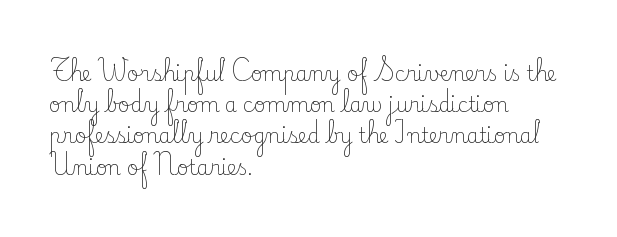
Between one letter and the next there's only the usual sliver of space. Letters rest on an invisible, unmarked baseline. Does the copy run flush right? No — it runs flush left. Nothing heavy about these letters — not bold at all.
